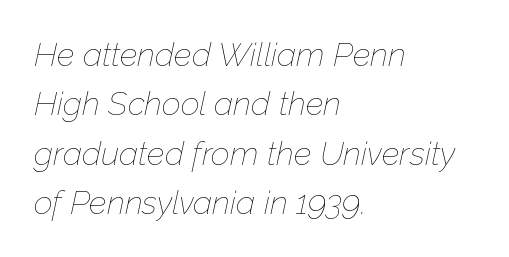
Q: Is the text bold? A: No.
Q: Is the text italic (slanted)? A: Yes, it leans right by about 12 degrees.
Q: Is the text underlined? A: No.
Q: How is the paragraph aligned? A: Left-aligned.
Q: Is the spacing between letters normal or unusually wide? A: Normal.
Q: Is the spacing between lines tight, normal or loose? A: Normal.
Q: Width (condensed, normal, or wide)? A: Normal.
Q: Stroke contrast? A: Low.
Q: x-height? A: Medium.
Q: Monospaced? A: No.
